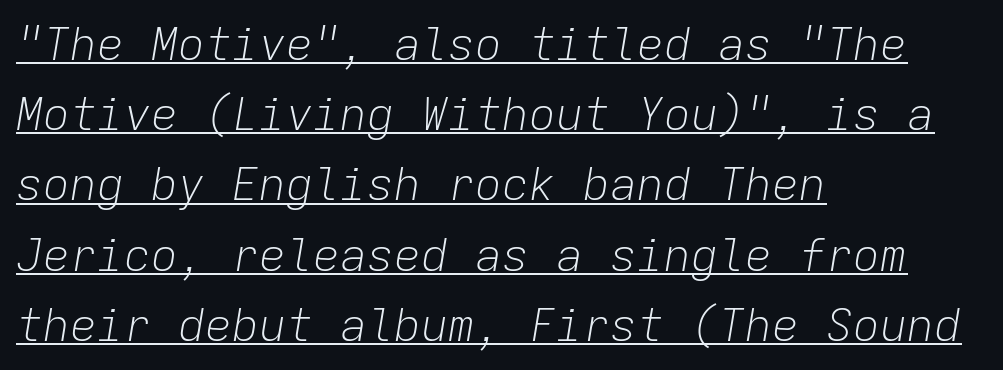
{"italic": "yes", "lean": "right", "slant_degrees": 9, "bold": "no", "weight": "light", "width": "normal", "stroke_contrast": "low", "x_height": "medium", "monospaced": "yes", "underline": "yes", "align": "left", "line_spacing": "normal", "line_spacing_ratio": 1.56, "letter_spacing": "normal", "letter_spacing_em": 0.0, "glyph_px": 45}
